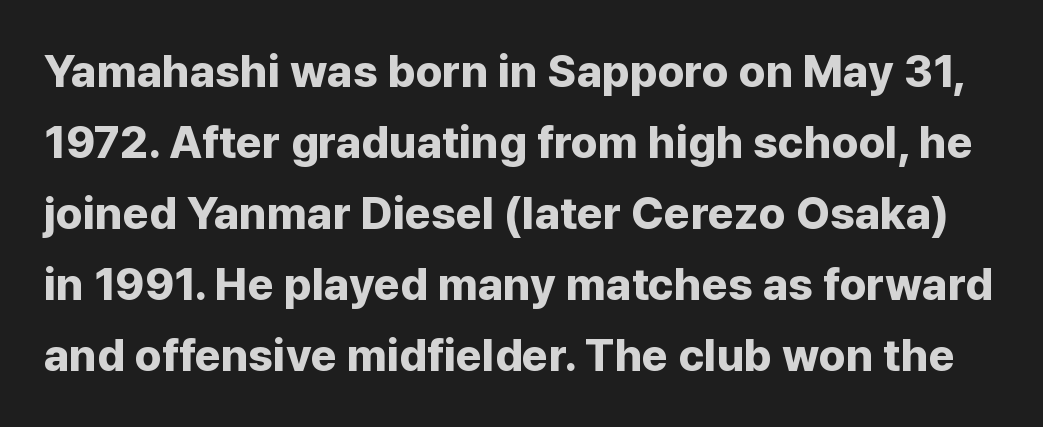
{"serif": "no", "italic": "no", "bold": "yes", "weight": "bold", "width": "normal", "stroke_contrast": "low", "x_height": "medium", "monospaced": "no", "underline": "no", "line_spacing": "normal", "line_spacing_ratio": 1.58, "letter_spacing": "normal", "letter_spacing_em": 0.0, "glyph_px": 45}
